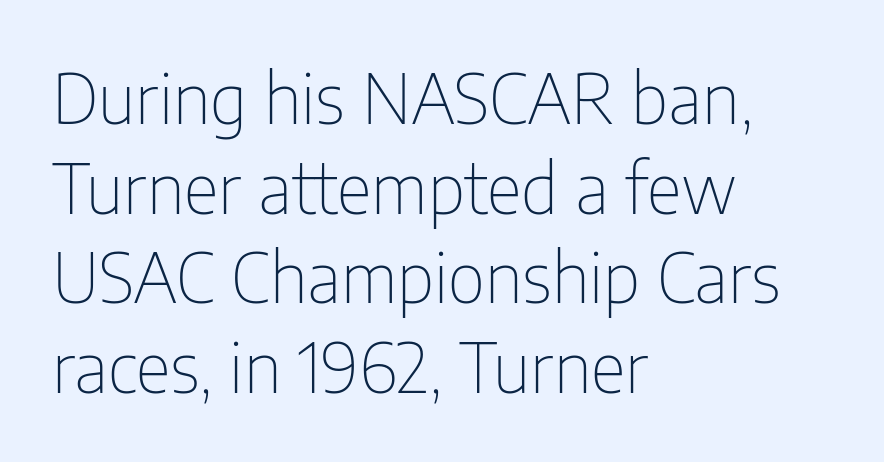
{"serif": "no", "italic": "no", "bold": "no", "weight": "thin", "width": "condensed", "stroke_contrast": "low", "x_height": "medium", "monospaced": "no", "underline": "no", "align": "left", "line_spacing": "normal", "line_spacing_ratio": 1.3, "letter_spacing": "normal", "letter_spacing_em": 0.0, "glyph_px": 69}
